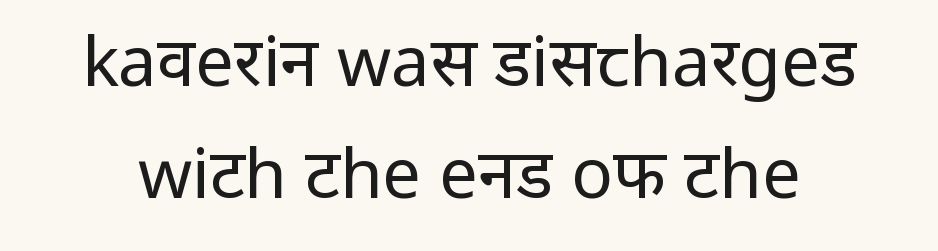
Q: Is the text bold? A: No.
Q: Is the text italic (slanted)? A: No, it is upright.
Q: Is the typeface a serif or a sans-serif typeface? A: Sans-serif.
Q: Is the text underlined? A: No.
Q: Is the spacing between letters normal or unusually wide? A: Normal.
Q: Is the spacing between lines tight, normal or loose? A: Normal.
Q: Width (condensed, normal, or wide)? A: Normal.
Q: Stroke contrast? A: Low.
Q: x-height? A: Medium.
Q: Monospaced? A: No.
